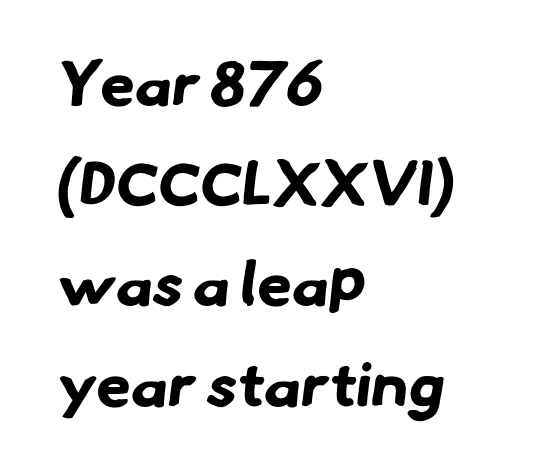
{"serif": "no", "bold": "yes", "weight": "bold", "width": "normal", "stroke_contrast": "low", "x_height": "small", "monospaced": "no", "underline": "no", "align": "left", "line_spacing": "normal", "line_spacing_ratio": 1.59, "letter_spacing": "normal", "letter_spacing_em": 0.0, "glyph_px": 63}
